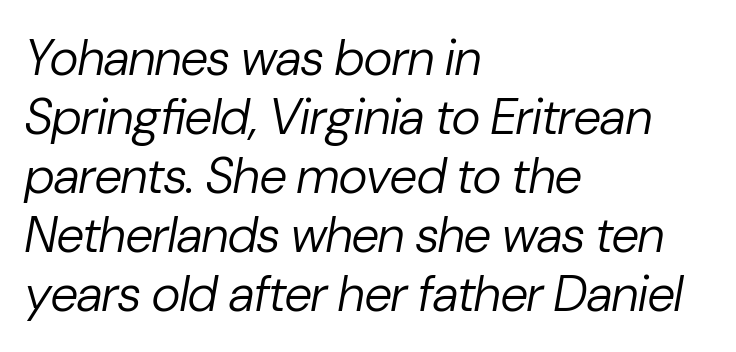
The image shows 50 px regular-weight type, italic (leaning right); set left-aligned, line spacing 1.18x, normal letter spacing, not underlined; low stroke contrast and a medium x-height.
